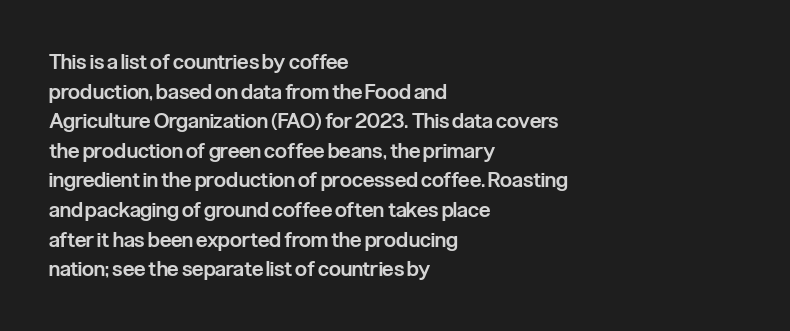
{"italic": "no", "bold": "semi", "underline": "no", "align": "left", "line_spacing": "normal", "line_spacing_ratio": 1.41, "letter_spacing": "normal", "letter_spacing_em": 0.0, "glyph_px": 21}
